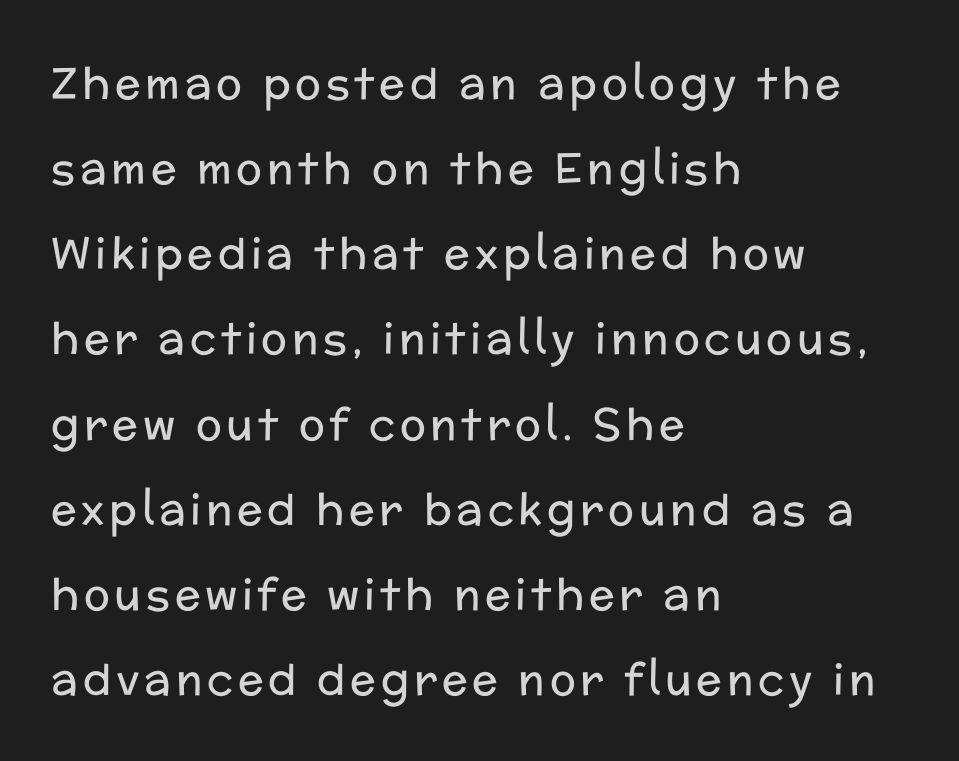
Q: Is the text bold? A: No.
Q: Is the text italic (slanted)? A: No, it is upright.
Q: Is the typeface a serif or a sans-serif typeface? A: Sans-serif.
Q: Is the text underlined? A: No.
Q: How is the paragraph aligned? A: Left-aligned.
Q: Is the spacing between lines tight, normal or loose? A: Loose.
Q: Width (condensed, normal, or wide)? A: Normal.
Q: Stroke contrast? A: Low.
Q: x-height? A: Medium.
Q: Monospaced? A: No.
